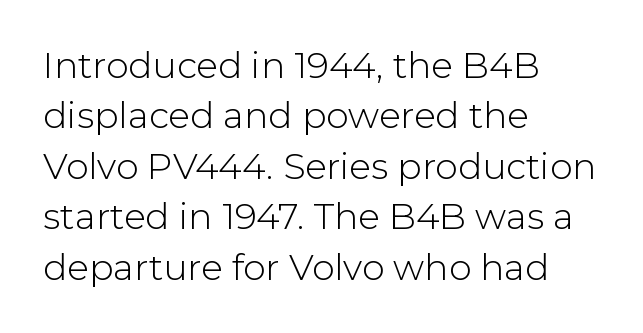
How would I describe the line gaps? Plain and ordinary. Every character sits straight up, as roman type does. The letters look calm and open, with moderate or lighter stems. Nobody touched the tracking dial on this one. Note the varied advance widths — an 'i' is clearly narrower than an 'm'. If you drew a ruler down the left edge, every line would touch it.
